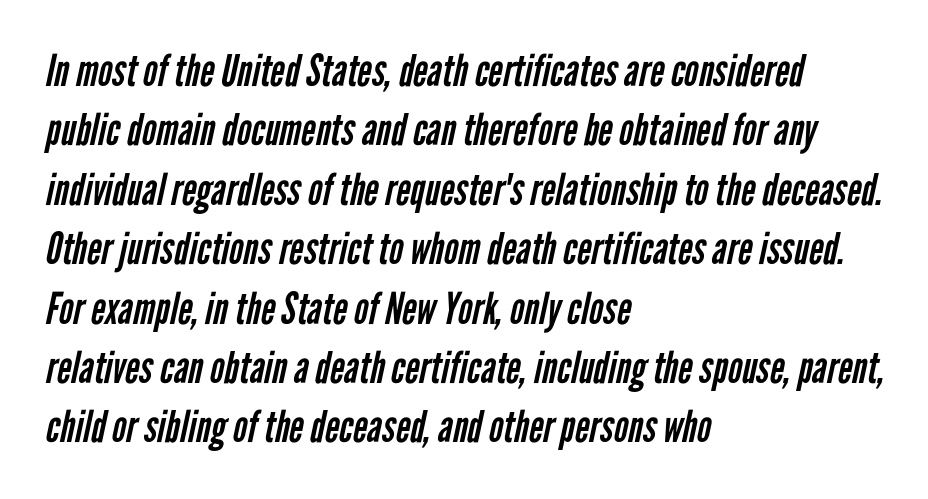
The lines sit at an ordinary, default distance from one another. No letter is thick-stroked: the sample isn't bold. Has an underline been added? It has not. Letterform terminals end flat and unadorned throughout the passage. Character widths vary here, with narrow letters taking less room than wide ones. The line texture is even and compact thanks to regular tracking.
